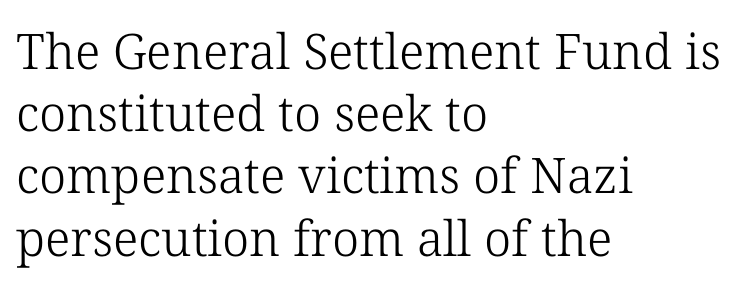
Q: Is the text bold? A: No.
Q: Is the text italic (slanted)? A: No, it is upright.
Q: Is the typeface a serif or a sans-serif typeface? A: Serif.
Q: Is the text underlined? A: No.
Q: How is the paragraph aligned? A: Left-aligned.
Q: Is the spacing between letters normal or unusually wide? A: Normal.
Q: Is the spacing between lines tight, normal or loose? A: Normal.
Q: Width (condensed, normal, or wide)? A: Normal.
Q: Stroke contrast? A: Low.
Q: x-height? A: Medium.
Q: Monospaced? A: No.
